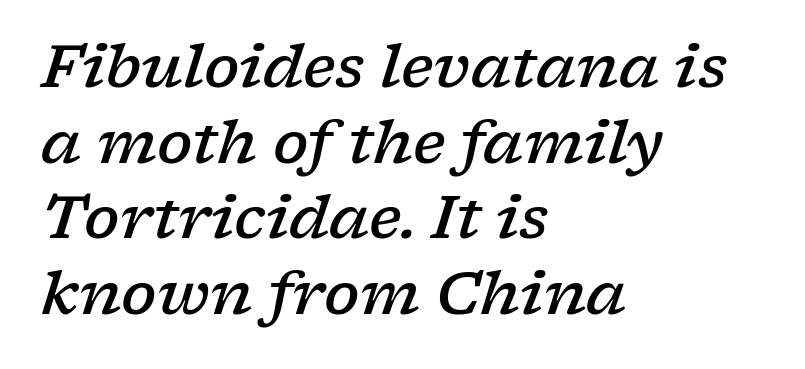
Q: Is the text bold? A: Semi-bold.
Q: Is the text italic (slanted)? A: Yes, it leans right by about 17 degrees.
Q: Is the typeface a serif or a sans-serif typeface? A: Serif.
Q: Is the text underlined? A: No.
Q: How is the paragraph aligned? A: Left-aligned.
Q: Is the spacing between letters normal or unusually wide? A: Normal.
Q: Is the spacing between lines tight, normal or loose? A: Normal.
Q: Width (condensed, normal, or wide)? A: Wide.
Q: Stroke contrast? A: Low.
Q: x-height? A: Medium.
Q: Monospaced? A: No.
